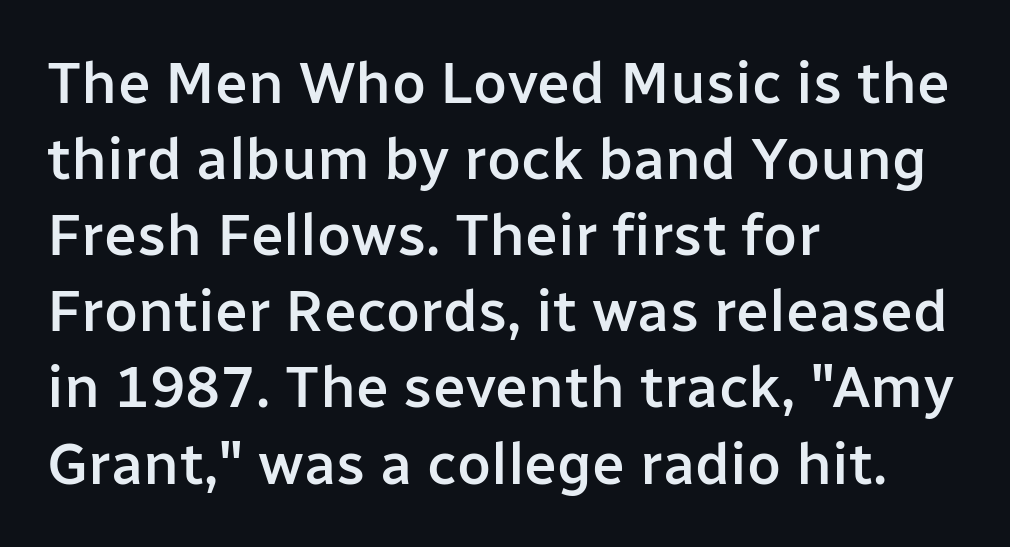
{"serif": "no", "italic": "no", "bold": "semi", "weight": "semibold", "width": "normal", "stroke_contrast": "low", "x_height": "medium", "monospaced": "no", "underline": "no", "align": "left", "line_spacing": "normal", "line_spacing_ratio": 1.29, "letter_spacing": "normal", "letter_spacing_em": 0.0, "glyph_px": 59}
